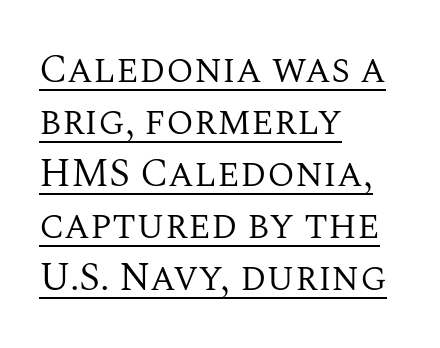
These characters rest on top of a visible drawn line. The face used here is proportionally spaced, like ordinary book or web type. Italic? Not at all — the glyphs are vertical. The typeface chosen for these lines features serifs.
